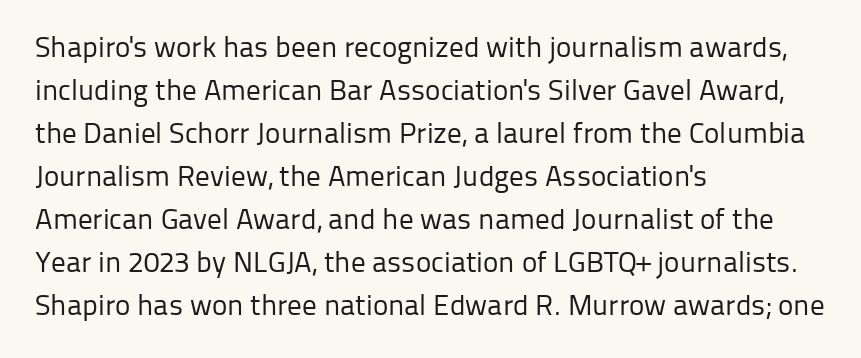
{"serif": "no", "italic": "no", "bold": "no", "weight": "regular", "width": "normal", "stroke_contrast": "low", "x_height": "medium", "monospaced": "no", "underline": "no", "align": "left", "line_spacing": "normal", "line_spacing_ratio": 1.48, "letter_spacing": "normal", "letter_spacing_em": 0.0, "glyph_px": 29}
